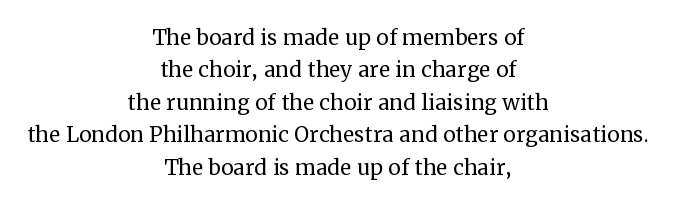
Q: Is the text bold? A: No.
Q: Is the text italic (slanted)? A: No, it is upright.
Q: Is the typeface a serif or a sans-serif typeface? A: Serif.
Q: Is the text underlined? A: No.
Q: How is the paragraph aligned? A: Centered.
Q: Is the spacing between letters normal or unusually wide? A: Normal.
Q: Width (condensed, normal, or wide)? A: Normal.
Q: Stroke contrast? A: Medium.
Q: x-height? A: Medium.
Q: Monospaced? A: No.
